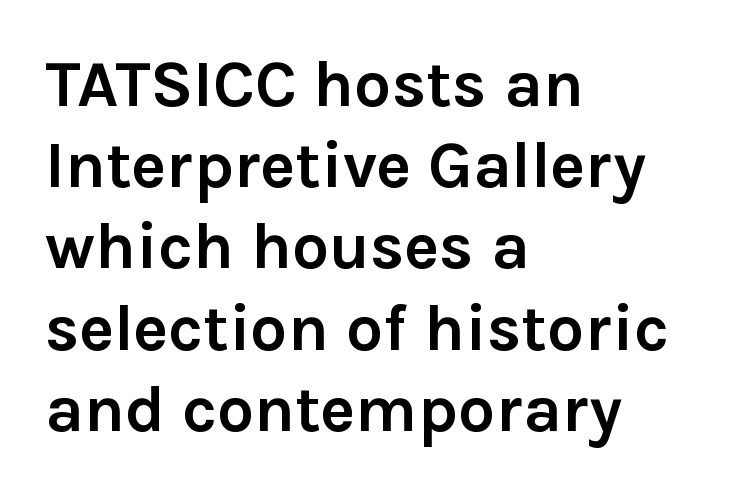
Here the designer chose a conventional face with non-uniform glyph widths. Alignment: flush left. The designer went with a sans here, leaving each stem footless. The lettering holds an erect, upright posture throughout. Typesetter's note: full bold, strokes at maximum text heaviness. Inter-character spacing is left at the font's built-in metrics.
